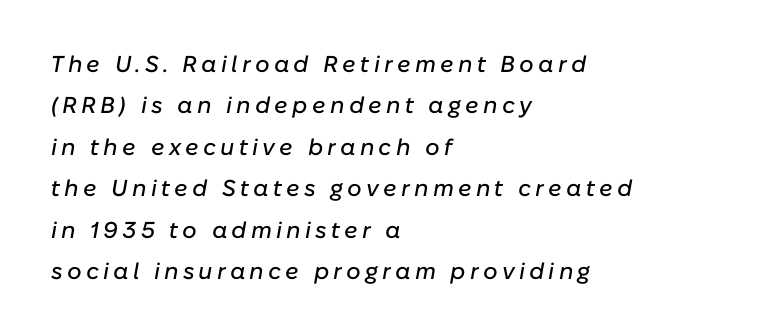
{"italic": "yes", "lean": "right", "slant_degrees": 10, "underline": "no", "align": "left", "line_spacing_ratio": 1.8, "glyph_px": 23}
